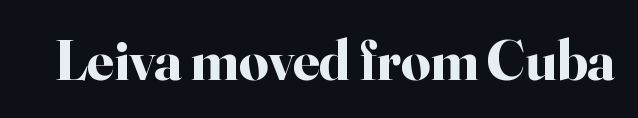
The image shows 58 px bold serif type, upright; set normal letter spacing, not underlined; high stroke contrast and a small x-height.
